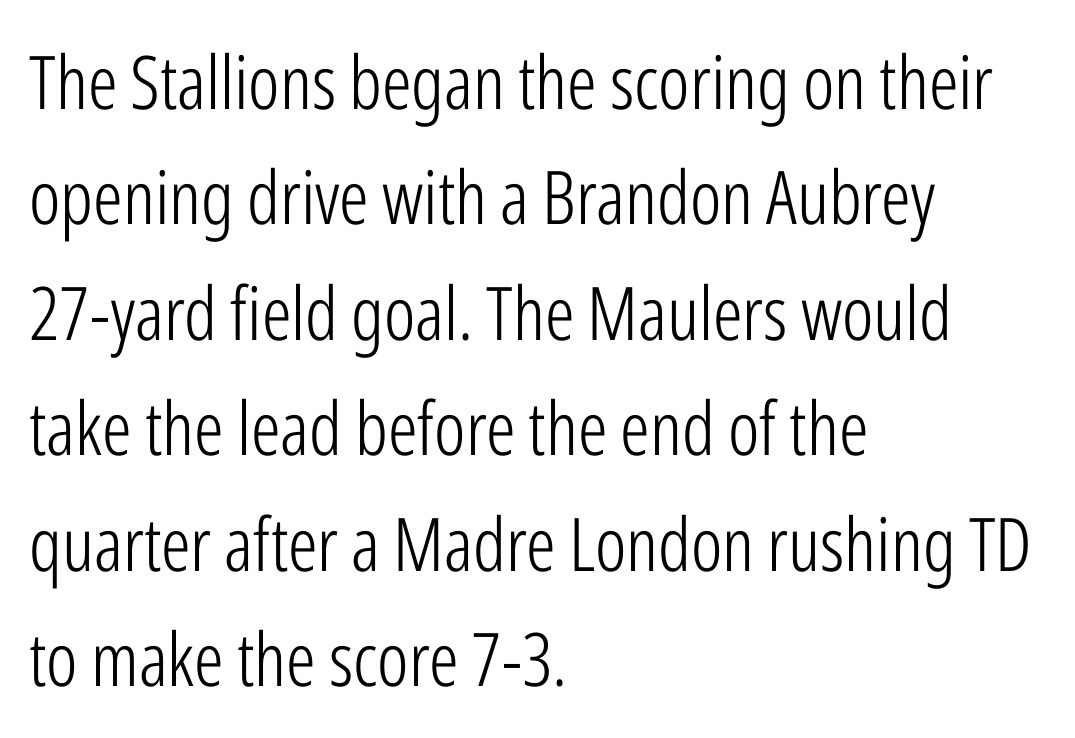
The image shows 74 px light, condensed sans-serif type, upright; set left-aligned, normal line spacing (1.56x), normal letter spacing, not underlined; low stroke contrast and a medium x-height.
